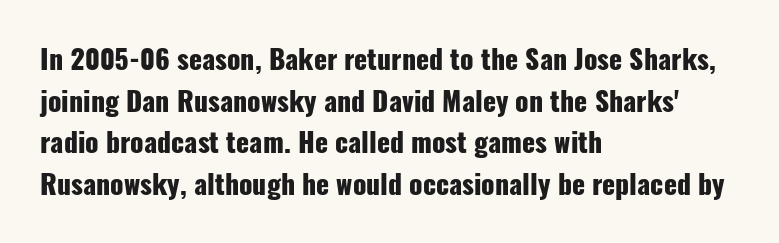
Q: Is the text bold? A: Yes.
Q: Is the text italic (slanted)? A: No, it is upright.
Q: Is the text underlined? A: No.
Q: How is the paragraph aligned? A: Left-aligned.
Q: Is the spacing between letters normal or unusually wide? A: Normal.
Q: Is the spacing between lines tight, normal or loose? A: Normal.
